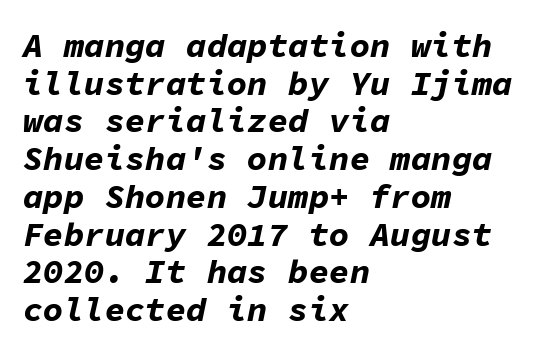
Every character here occupies the same horizontal width, giving the sample a typewriter-like rhythm. Heavy, bold letterforms. The letterforms sit shoulder to shoulder at normal distance. Summary of vertical rhythm: compact, with narrow interline spacing.
